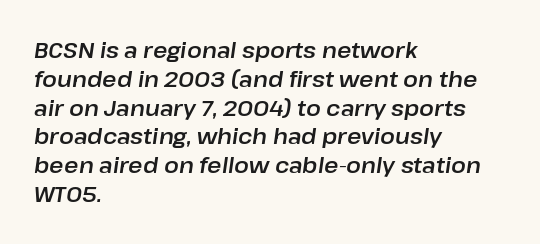
Q: Is the text italic (slanted)? A: Yes, it leans right by about 8 degrees.
Q: Is the text underlined? A: No.
Q: How is the paragraph aligned? A: Left-aligned.
Q: Is the spacing between letters normal or unusually wide? A: Normal.
Q: Is the spacing between lines tight, normal or loose? A: Normal.
